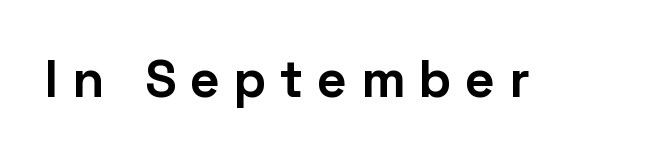
Q: Is the text bold? A: Yes.
Q: Is the text italic (slanted)? A: No, it is upright.
Q: Is the typeface a serif or a sans-serif typeface? A: Sans-serif.
Q: Is the text underlined? A: No.
Q: Is the spacing between letters normal or unusually wide? A: Unusually wide.
Q: Width (condensed, normal, or wide)? A: Normal.
Q: Stroke contrast? A: Low.
Q: x-height? A: Medium.
Q: Monospaced? A: No.
